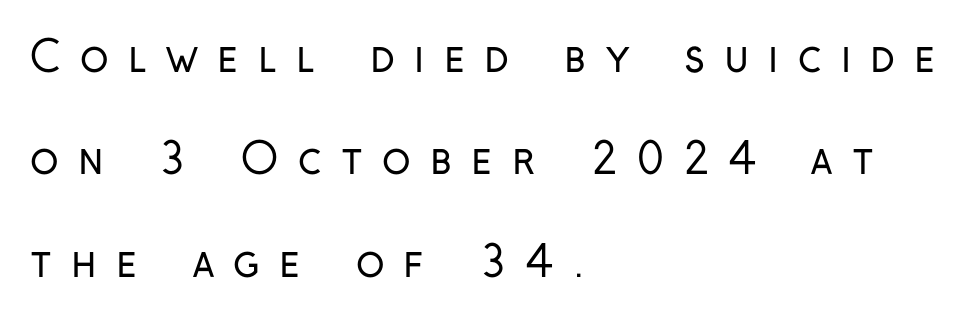
The image shows 42 px regular-weight, condensed sans-serif type, upright; set left-aligned, loose line spacing (2.44x), unusually wide letter spacing (+0.46 em), not underlined; low stroke contrast and a medium x-height.
